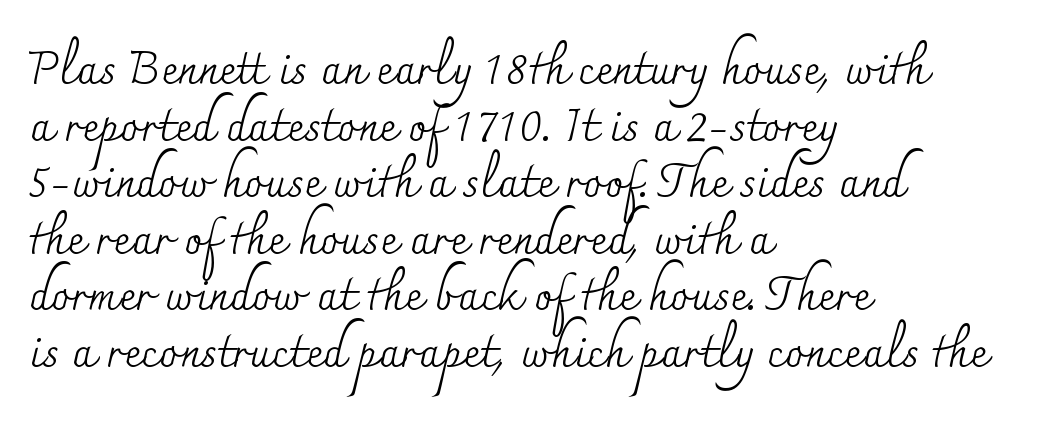
The rendering uses natural spacing where letterforms have individual widths. Unbolded letterforms with no extra heft. A bare baseline throughout the passage. Unlike a clean sans, this face finishes its strokes with serifs. Each line starts at the same left margin while the right side varies.
